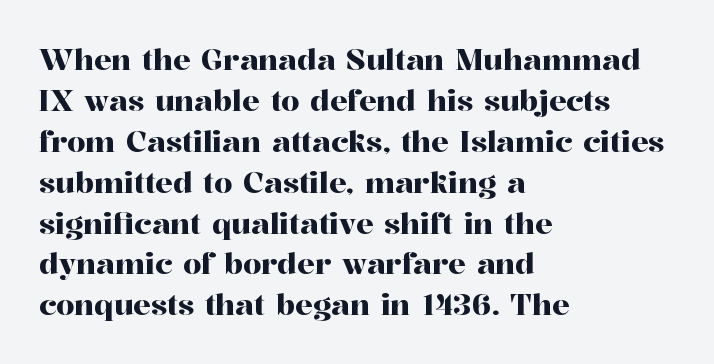
Q: Is the text italic (slanted)? A: No, it is upright.
Q: Is the typeface a serif or a sans-serif typeface? A: Serif.
Q: Is the text underlined? A: No.
Q: How is the paragraph aligned? A: Left-aligned.
Q: Is the spacing between letters normal or unusually wide? A: Normal.
Q: Is the spacing between lines tight, normal or loose? A: Normal.
Q: Width (condensed, normal, or wide)? A: Normal.
Q: Stroke contrast? A: High.
Q: x-height? A: Medium.
Q: Monospaced? A: No.
